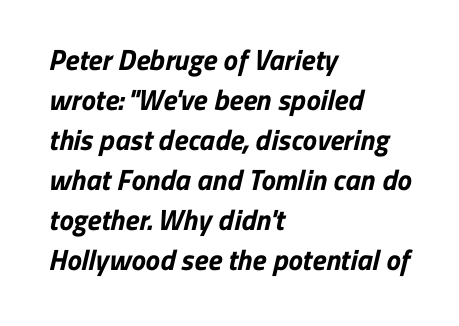
Set as a true bold cut, around the 700 mark. Typographically, this falls in the sans-serif category. Decoration check: the copy has no underline. Words appear dense and cohesive because spacing is normal.
